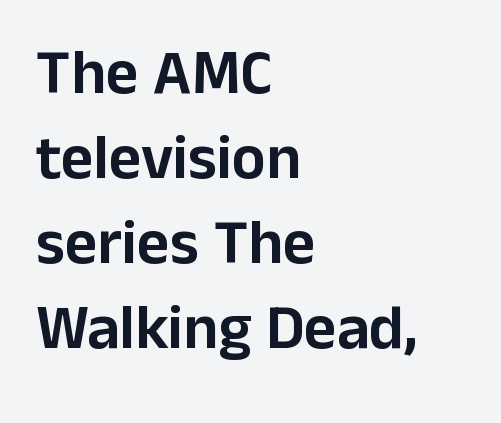
{"serif": "no", "italic": "no", "width": "normal", "stroke_contrast": "low", "x_height": "medium", "monospaced": "no", "underline": "no", "align": "left", "line_spacing": "normal", "line_spacing_ratio": 1.35, "letter_spacing": "normal", "letter_spacing_em": 0.0, "glyph_px": 63}
